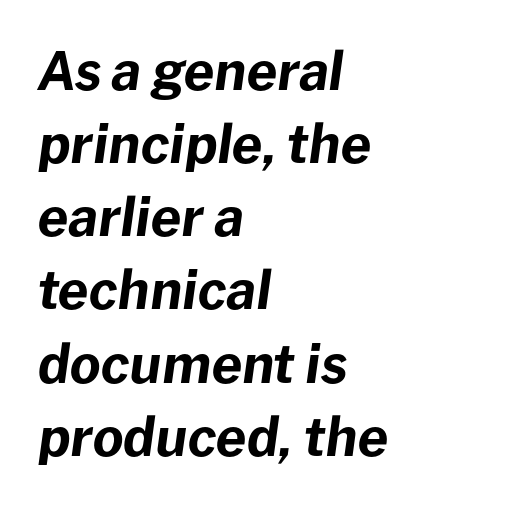
{"italic": "yes", "lean": "right", "slant_degrees": 8, "bold": "yes", "weight": "bold", "width": "normal", "stroke_contrast": "low", "x_height": "medium", "monospaced": "no", "underline": "no", "align": "left", "line_spacing": "normal", "line_spacing_ratio": 1.38, "letter_spacing": "normal", "letter_spacing_em": 0.0, "glyph_px": 53}
